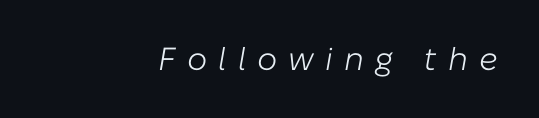
{"italic": "yes", "lean": "right", "slant_degrees": 10, "bold": "no", "weight": "light", "width": "normal", "stroke_contrast": "low", "x_height": "medium", "monospaced": "no", "underline": "no", "align": "right", "letter_spacing": "wide", "letter_spacing_em": 0.35, "glyph_px": 32}
